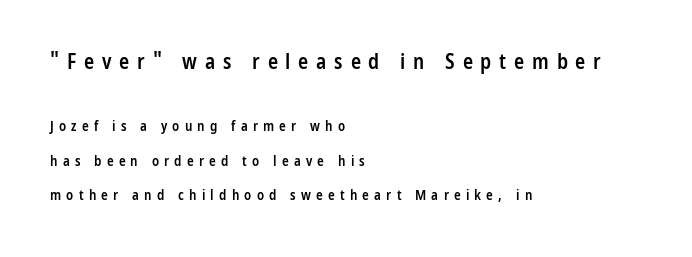
{"italic": "no", "bold": "semi", "underline": "no", "align": "left", "line_spacing": "loose", "line_spacing_ratio": 2.46, "letter_spacing": "wide", "letter_spacing_em": 0.37, "larger_block": "first", "size_ratio": 1.5, "glyph_px": 21}
